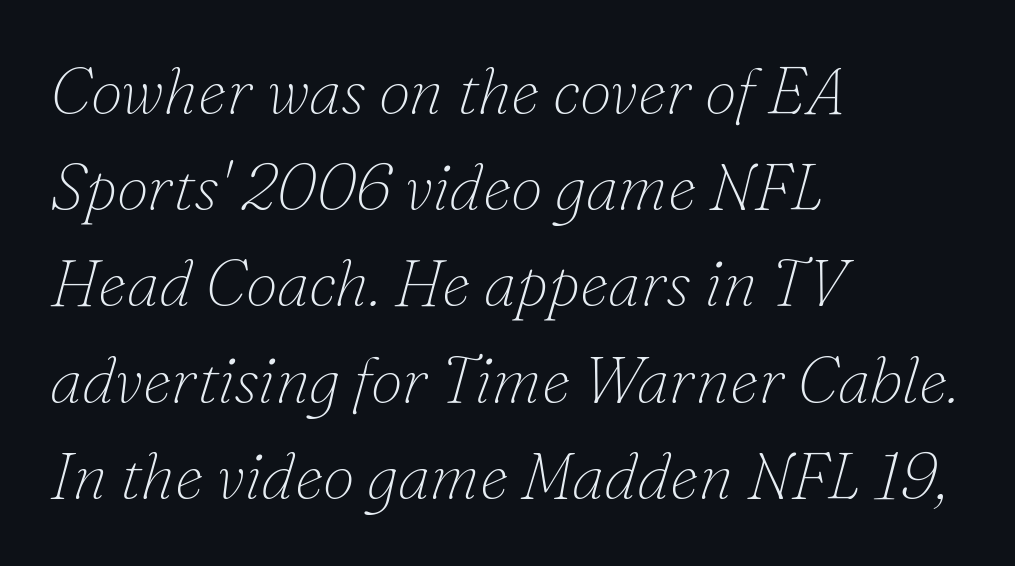
Q: Is the text bold? A: No.
Q: Is the text italic (slanted)? A: Yes, it leans right by about 16 degrees.
Q: Is the typeface a serif or a sans-serif typeface? A: Serif.
Q: Is the text underlined? A: No.
Q: How is the paragraph aligned? A: Left-aligned.
Q: Is the spacing between letters normal or unusually wide? A: Normal.
Q: Is the spacing between lines tight, normal or loose? A: Normal.
Q: Width (condensed, normal, or wide)? A: Normal.
Q: Stroke contrast? A: Low.
Q: x-height? A: Small.
Q: Monospaced? A: No.
